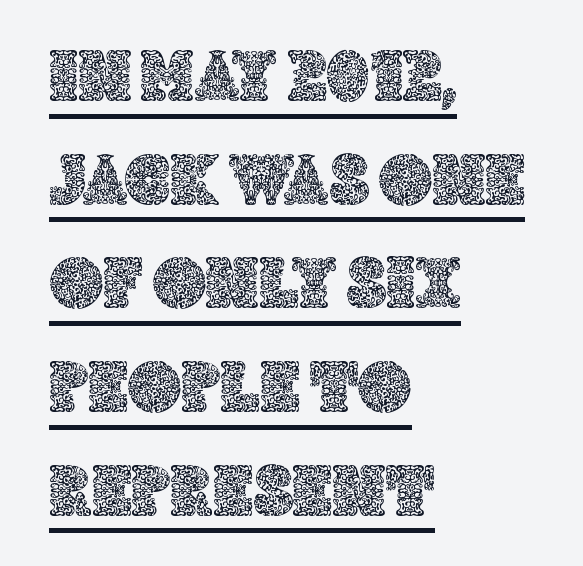
Q: Is the text italic (slanted)? A: No, it is upright.
Q: Is the text underlined? A: Yes.
Q: How is the paragraph aligned? A: Left-aligned.
Q: Is the spacing between letters normal or unusually wide? A: Normal.
Q: Is the spacing between lines tight, normal or loose? A: Normal.
Q: Width (condensed, normal, or wide)? A: Normal.
Q: x-height? A: Large.
Q: Monospaced? A: No.
